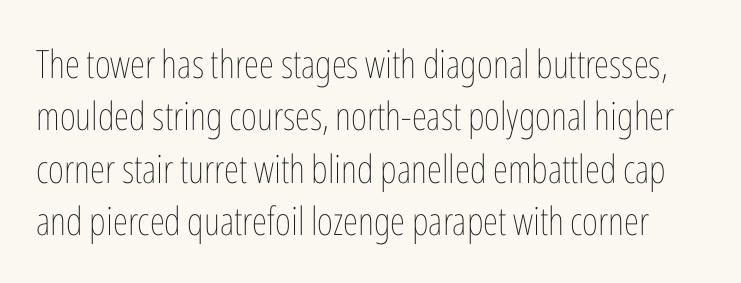
Evenly set lines give the paragraph a standard silhouette. Rule under the text: the space is simply empty. Nope, not italic — everything's standing straight. A typesetter would call this proportional, since set widths differ per character. Weight class: somewhere from thin through regular. Does extra space separate the letters? No, they use regular spacing.
